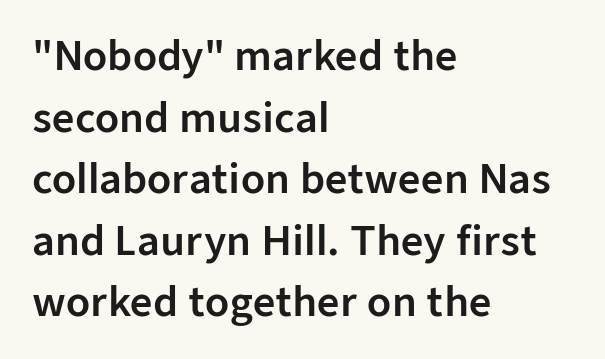
{"serif": "no", "italic": "no", "width": "normal", "stroke_contrast": "low", "x_height": "medium", "monospaced": "no", "underline": "no", "align": "left", "line_spacing": "normal", "line_spacing_ratio": 1.58, "letter_spacing": "normal", "letter_spacing_em": 0.0, "glyph_px": 39}
